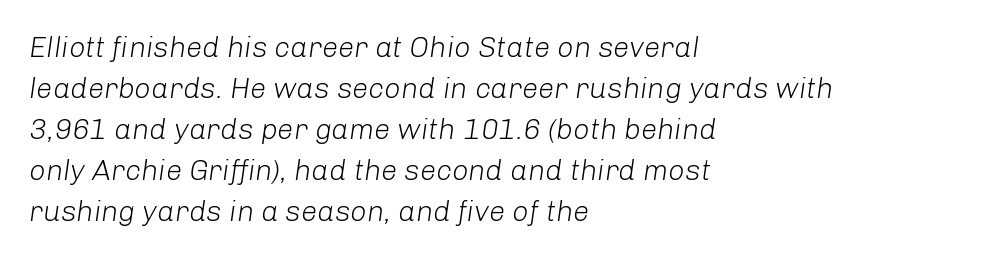
Short and long lines alike share a common starting point at left. The rendering applies a slant to the glyphs. The letters advance in unequal steps, a hallmark of proportional type. Check under the words: just untouched page. Words appear dense and cohesive because spacing is normal. Horizontal bands of white between lines are of average thickness.
